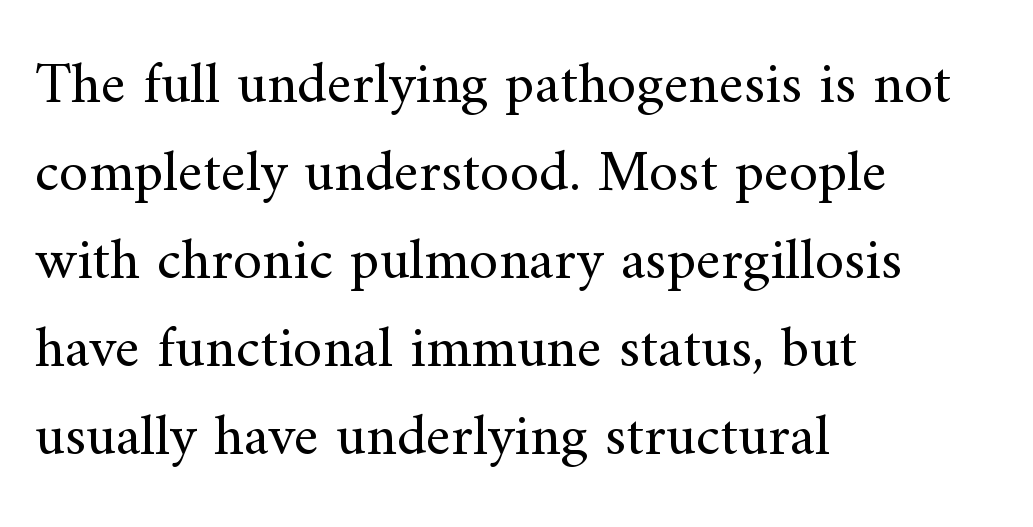
{"serif": "yes", "italic": "no", "bold": "no", "weight": "regular", "width": "normal", "stroke_contrast": "medium", "x_height": "small", "monospaced": "no", "underline": "no", "align": "left", "line_spacing": "normal", "line_spacing_ratio": 1.49, "letter_spacing": "normal", "letter_spacing_em": 0.0, "glyph_px": 59}
